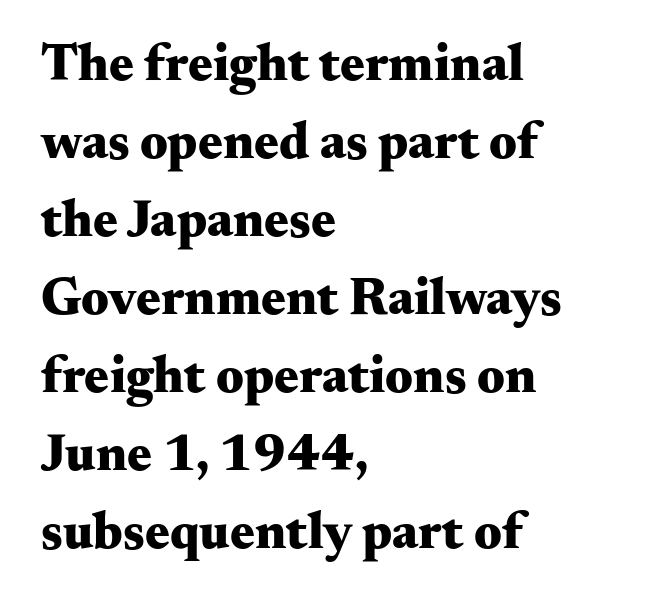
{"serif": "yes", "italic": "no", "bold": "yes", "weight": "heavy", "width": "wide", "stroke_contrast": "medium", "x_height": "small", "monospaced": "no", "underline": "no", "align": "left", "line_spacing": "normal", "line_spacing_ratio": 1.5, "letter_spacing": "normal", "letter_spacing_em": 0.0, "glyph_px": 52}
